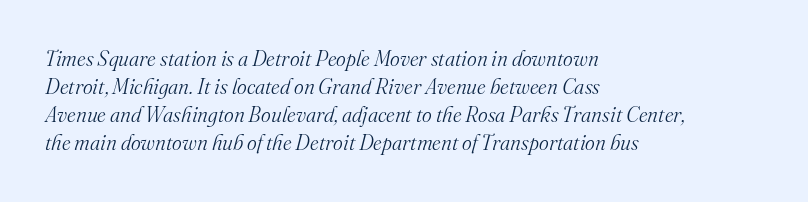
Words appear dense and cohesive because spacing is normal. Rendered with sloped, italic letterforms. The words here are not underlined. Evenly set lines give the paragraph a standard silhouette.
